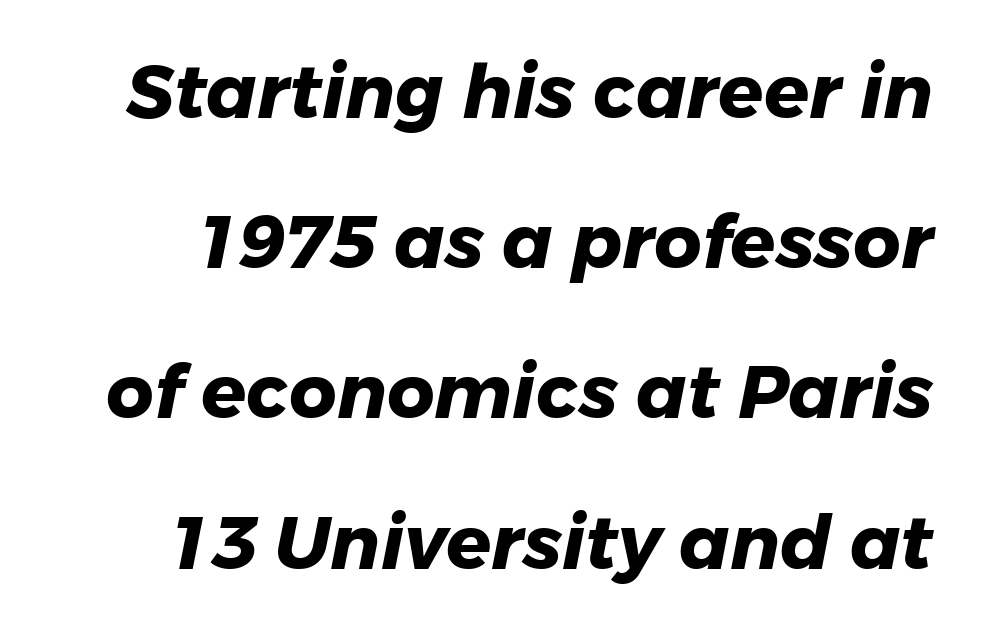
Q: Is the text bold? A: Yes.
Q: Is the typeface a serif or a sans-serif typeface? A: Sans-serif.
Q: Is the text underlined? A: No.
Q: Is the spacing between letters normal or unusually wide? A: Normal.
Q: Is the spacing between lines tight, normal or loose? A: Loose.
Q: Width (condensed, normal, or wide)? A: Normal.
Q: Stroke contrast? A: Low.
Q: x-height? A: Medium.
Q: Monospaced? A: No.
